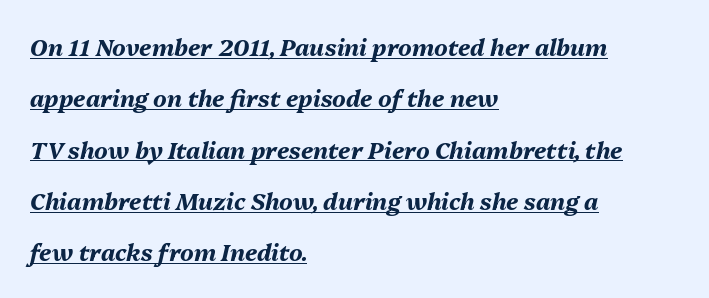
{"italic": "yes", "lean": "right", "slant_degrees": 13, "bold": "yes", "underline": "yes", "align": "left", "line_spacing": "loose", "line_spacing_ratio": 2.23, "letter_spacing": "normal", "letter_spacing_em": 0.0, "glyph_px": 23}
